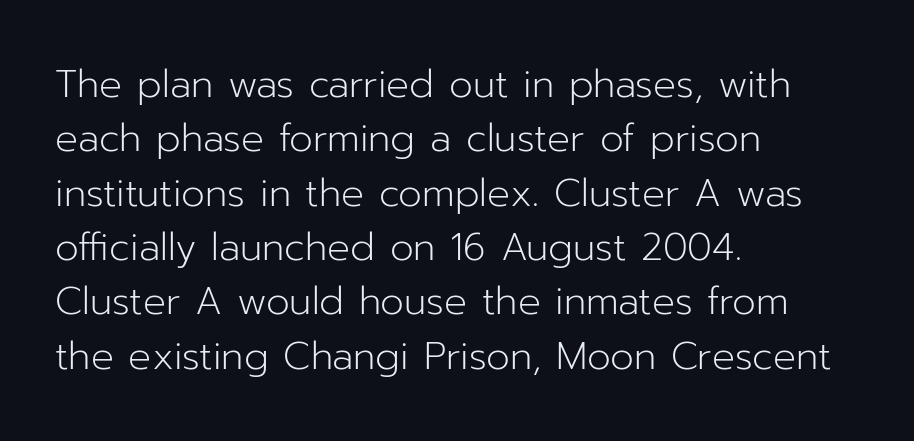
Reading down the block, your eye returns to a fixed left position each line. Horizontal bands of white between lines are of average thickness. Think of a printed novel: that variable character pitch is what you see here. Style check: upright. A sans-serif font was chosen for this passage.
